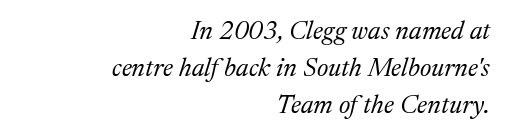
{"italic": "yes", "lean": "right", "slant_degrees": 17, "bold": "no", "underline": "no", "align": "right", "line_spacing": "normal", "line_spacing_ratio": 1.43, "letter_spacing": "normal", "letter_spacing_em": 0.0, "glyph_px": 26}
